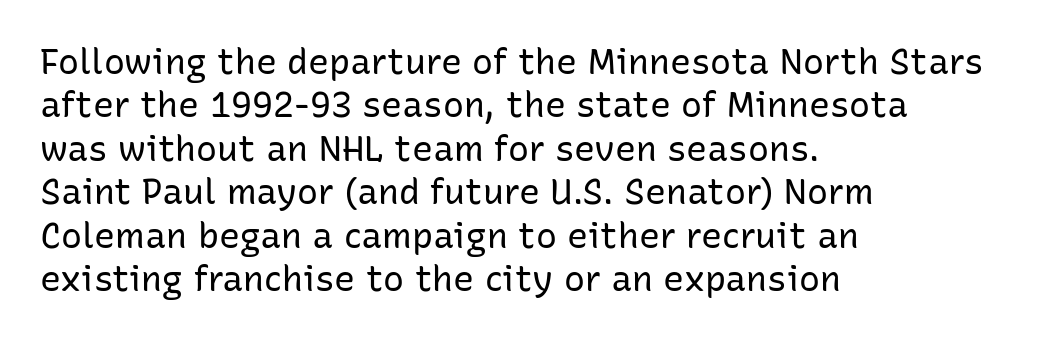
The line texture is even and compact thanks to regular tracking. Notice how the stems are strictly vertical — no italics here. Note: no serifs on the glyphs. Spacing verdict: proportional, widths tailored to each character. Has an underline been added? It has not. The text block is weighted toward the left margin, trailing off unevenly rightward.
